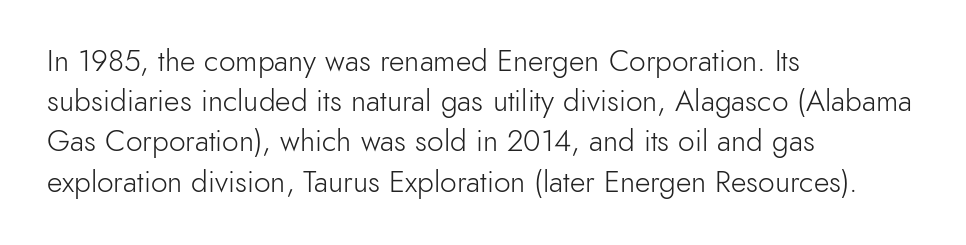
Q: Is the text bold? A: No.
Q: Is the text italic (slanted)? A: No, it is upright.
Q: Is the typeface a serif or a sans-serif typeface? A: Sans-serif.
Q: Is the text underlined? A: No.
Q: How is the paragraph aligned? A: Left-aligned.
Q: Is the spacing between letters normal or unusually wide? A: Normal.
Q: Is the spacing between lines tight, normal or loose? A: Normal.
Q: Width (condensed, normal, or wide)? A: Normal.
Q: x-height? A: Small.
Q: Monospaced? A: No.
